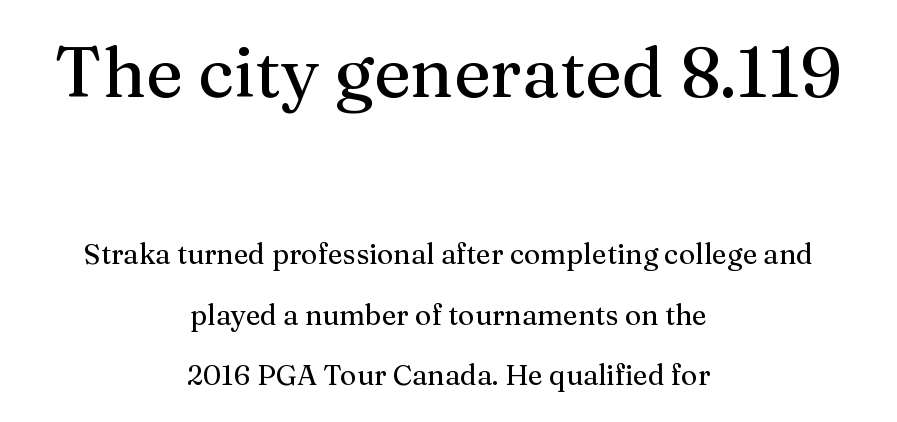
Q: Is the text italic (slanted)? A: No, it is upright.
Q: Is the typeface a serif or a sans-serif typeface? A: Serif.
Q: Is the text underlined? A: No.
Q: How is the paragraph aligned? A: Centered.
Q: Is the spacing between letters normal or unusually wide? A: Normal.
Q: Is the spacing between lines tight, normal or loose? A: Loose.
Q: Which block of text is set in a larger size, the first (top) or the second (bottom)? A: The first (top) one.
Q: Width (condensed, normal, or wide)? A: Normal.
Q: Stroke contrast? A: Medium.
Q: x-height? A: Medium.
Q: Monospaced? A: No.
